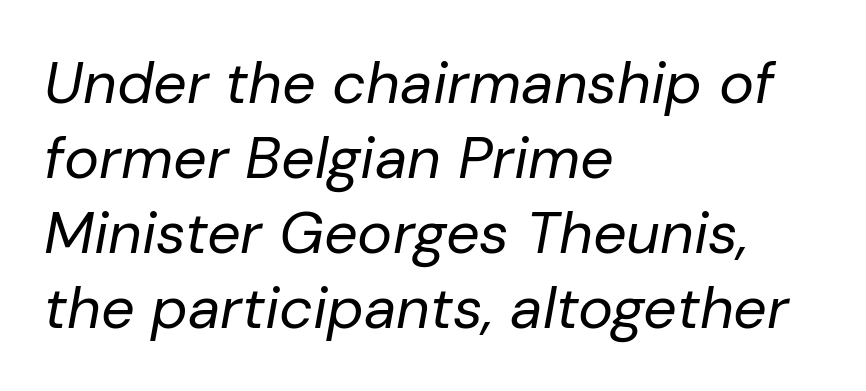
Q: Is the text bold? A: No.
Q: Is the text italic (slanted)? A: Yes, it leans right by about 10 degrees.
Q: Is the text underlined? A: No.
Q: How is the paragraph aligned? A: Left-aligned.
Q: Is the spacing between letters normal or unusually wide? A: Normal.
Q: Is the spacing between lines tight, normal or loose? A: Normal.
Q: Width (condensed, normal, or wide)? A: Normal.
Q: Stroke contrast? A: Low.
Q: x-height? A: Medium.
Q: Monospaced? A: No.
